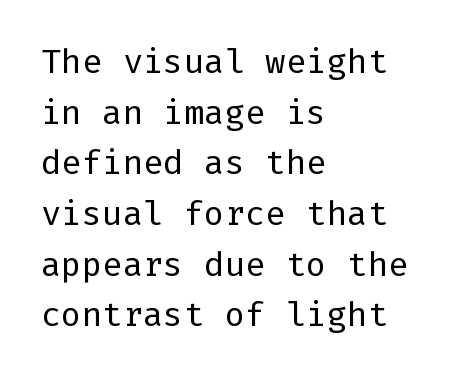
The image shows 34 px regular-weight sans-serif type, upright; set left-aligned, normal line spacing (1.49x), normal letter spacing, not underlined; low stroke contrast and a medium x-height.
